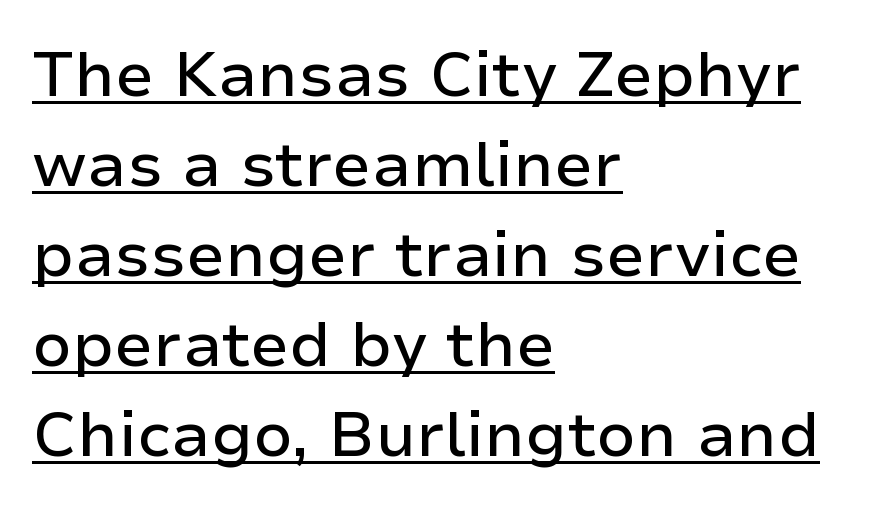
Honestly, the underline is the first thing you notice here. Default kerning and tracking; the words read as compact shapes. Do the characters align in a grid? No, the font is proportional. This sample uses a sans-serif face.
